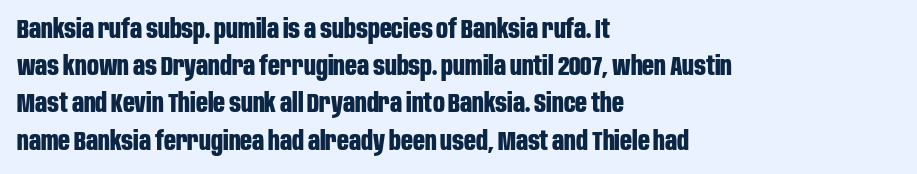
Q: Is the text bold? A: Yes.
Q: Is the text italic (slanted)? A: No, it is upright.
Q: Is the text underlined? A: No.
Q: How is the paragraph aligned? A: Left-aligned.
Q: Is the spacing between letters normal or unusually wide? A: Normal.
Q: Is the spacing between lines tight, normal or loose? A: Normal.
